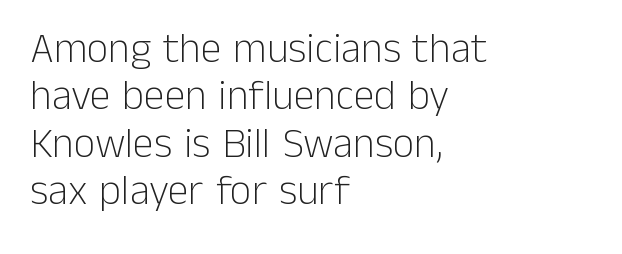
Q: Is the text bold? A: No.
Q: Is the text italic (slanted)? A: No, it is upright.
Q: Is the typeface a serif or a sans-serif typeface? A: Sans-serif.
Q: Is the text underlined? A: No.
Q: How is the paragraph aligned? A: Left-aligned.
Q: Is the spacing between letters normal or unusually wide? A: Normal.
Q: Is the spacing between lines tight, normal or loose? A: Tight.
Q: Width (condensed, normal, or wide)? A: Normal.
Q: Stroke contrast? A: Low.
Q: x-height? A: Medium.
Q: Monospaced? A: No.
